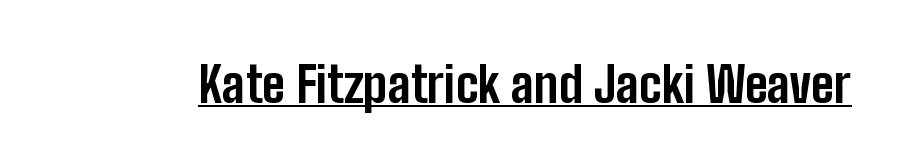
{"serif": "no", "italic": "no", "bold": "yes", "weight": "bold", "width": "condensed", "stroke_contrast": "low", "x_height": "medium", "monospaced": "no", "underline": "yes", "letter_spacing": "normal", "letter_spacing_em": 0.0, "glyph_px": 49}
